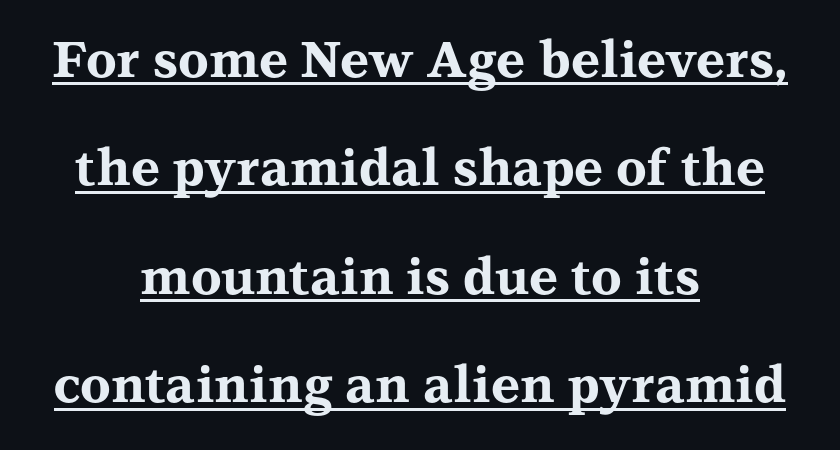
Italic: no, the glyphs are upright roman. Characters follow at the spacing the type designer built in. This is underlined copy, the kind a proofreader might mark for attention. The lines in this sample share a center point and differ in where they start and stop. A dark, heavy texture on the line: the type is bold. Note the varied advance widths — an 'i' is clearly narrower than an 'm'.
